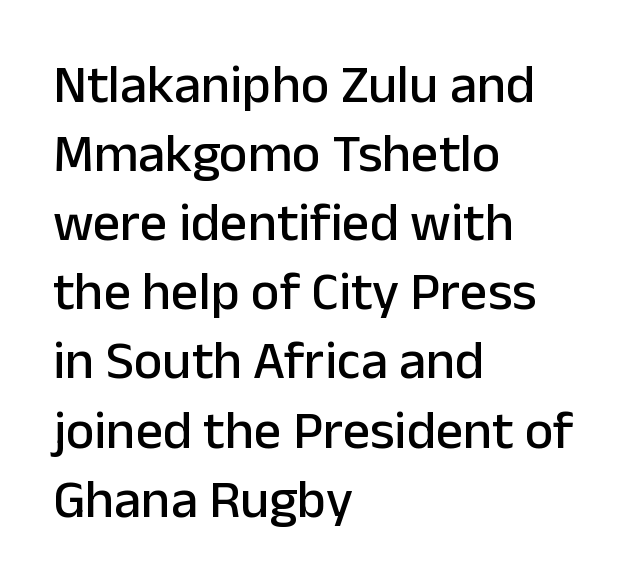
Q: Is the text italic (slanted)? A: No, it is upright.
Q: Is the typeface a serif or a sans-serif typeface? A: Sans-serif.
Q: Is the text underlined? A: No.
Q: How is the paragraph aligned? A: Left-aligned.
Q: Is the spacing between letters normal or unusually wide? A: Normal.
Q: Is the spacing between lines tight, normal or loose? A: Normal.
Q: Width (condensed, normal, or wide)? A: Normal.
Q: Stroke contrast? A: Low.
Q: x-height? A: Medium.
Q: Monospaced? A: No.
